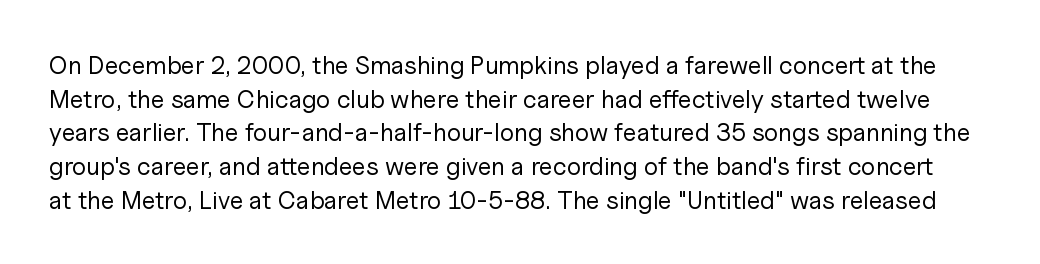
{"italic": "no", "bold": "no", "underline": "no", "line_spacing": "normal", "line_spacing_ratio": 1.35, "letter_spacing": "normal", "letter_spacing_em": 0.0, "glyph_px": 25}
